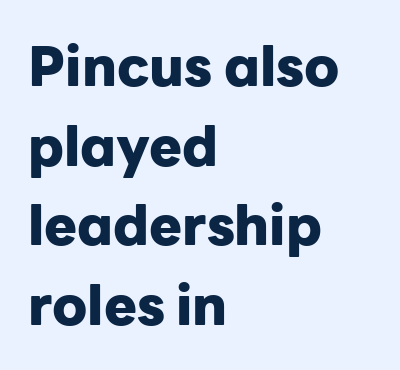
The typesetter chose a ragged-right arrangement here. Check under the words: just untouched page. Between one letter and the next there's only the usual sliver of space. Heavy, bold letterforms.
